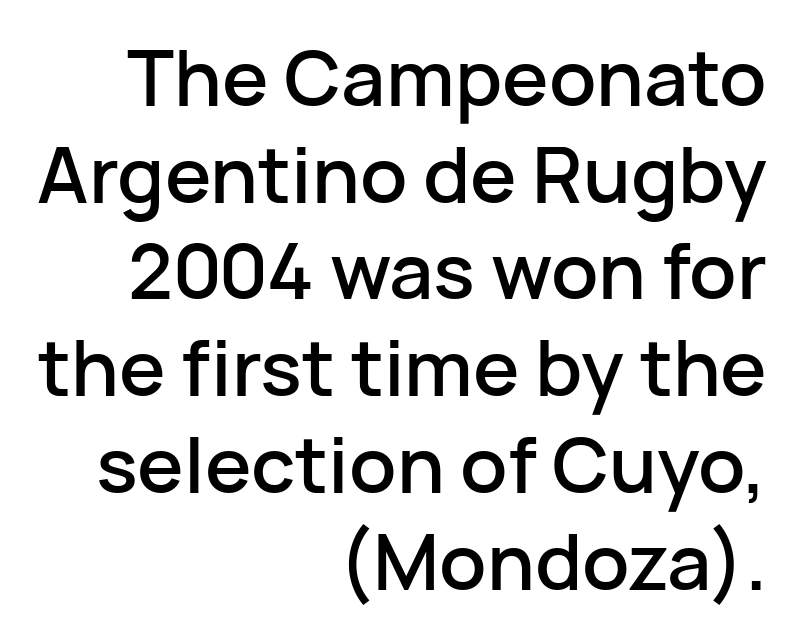
The image shows 78 px sans-serif type, upright; set right-aligned, line spacing 1.24x, normal letter spacing, not underlined; low stroke contrast and a medium x-height.
